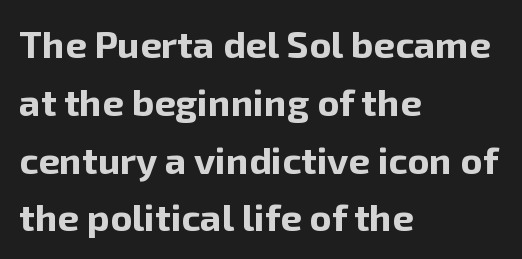
Q: Is the text bold? A: Yes.
Q: Is the text italic (slanted)? A: No, it is upright.
Q: Is the typeface a serif or a sans-serif typeface? A: Sans-serif.
Q: Is the text underlined? A: No.
Q: How is the paragraph aligned? A: Left-aligned.
Q: Is the spacing between letters normal or unusually wide? A: Normal.
Q: Is the spacing between lines tight, normal or loose? A: Normal.
Q: Width (condensed, normal, or wide)? A: Normal.
Q: Stroke contrast? A: Low.
Q: x-height? A: Medium.
Q: Monospaced? A: No.
